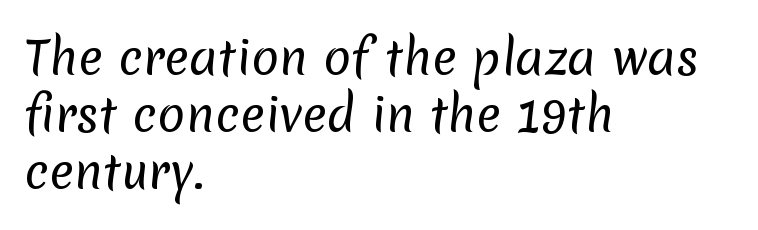
{"serif": "no", "bold": "no", "weight": "regular", "width": "normal", "stroke_contrast": "low", "x_height": "medium", "monospaced": "no", "underline": "no", "align": "left", "line_spacing_ratio": 1.24, "letter_spacing": "normal", "letter_spacing_em": 0.0, "glyph_px": 46}
